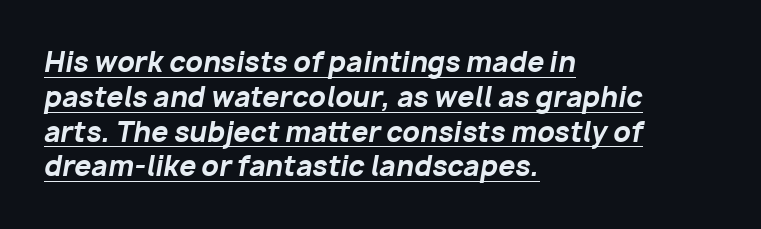
Q: Is the text bold? A: Yes.
Q: Is the text italic (slanted)? A: Yes, it leans right by about 10 degrees.
Q: Is the text underlined? A: Yes.
Q: How is the paragraph aligned? A: Left-aligned.
Q: Is the spacing between letters normal or unusually wide? A: Normal.
Q: Is the spacing between lines tight, normal or loose? A: Normal.
